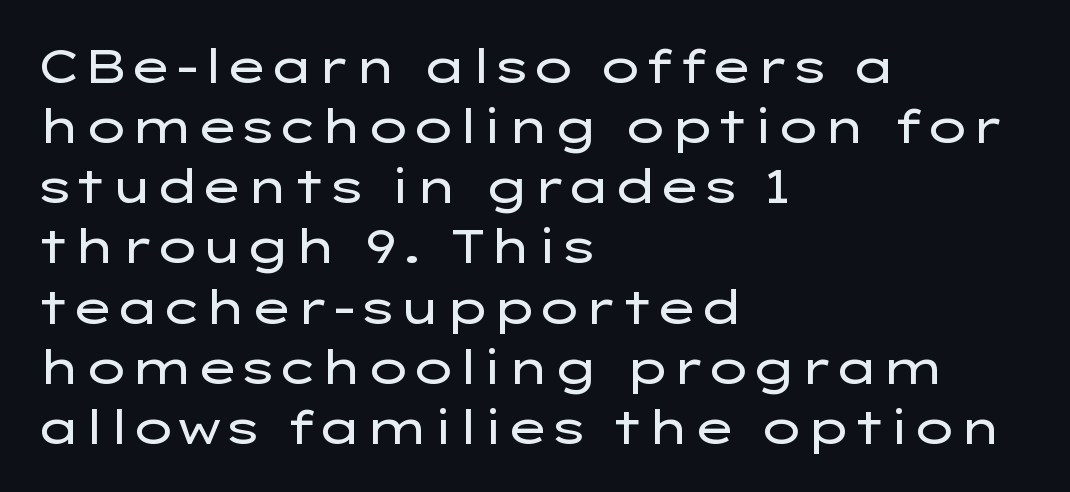
The image shows 47 px regular-weight, wide sans-serif type, upright; set left-aligned, normal line spacing (1.28x), normal letter spacing, not underlined; low stroke contrast and a medium x-height.
